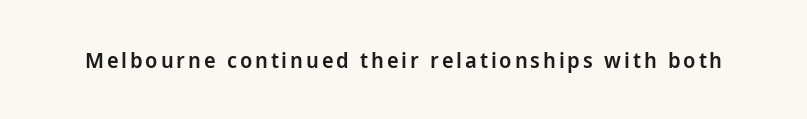
Ascenders rise straight up at ninety degrees. The specimen omits any rule beneath the text block's lines. Caption: semibold face, moderately heavy strokes.
